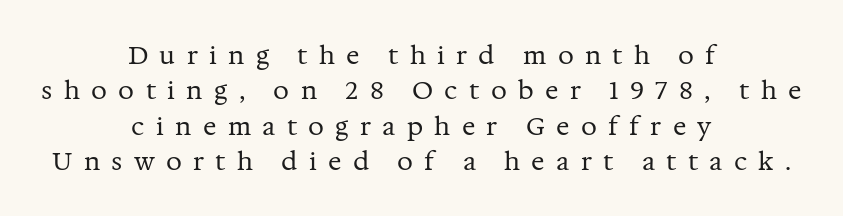
The image shows 25 px text type, upright; set centered, normal line spacing (1.42x), unusually wide letter spacing (+0.45 em), not underlined.
